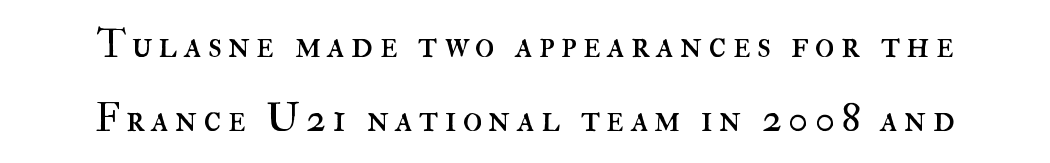
Any mark beneath the type? The region is blank. This sample has the flowing, uneven cadence of proportional lettering. Is this a heavy cut? Hardly; it is regular or lighter. This is the regular roman posture of the typeface.
